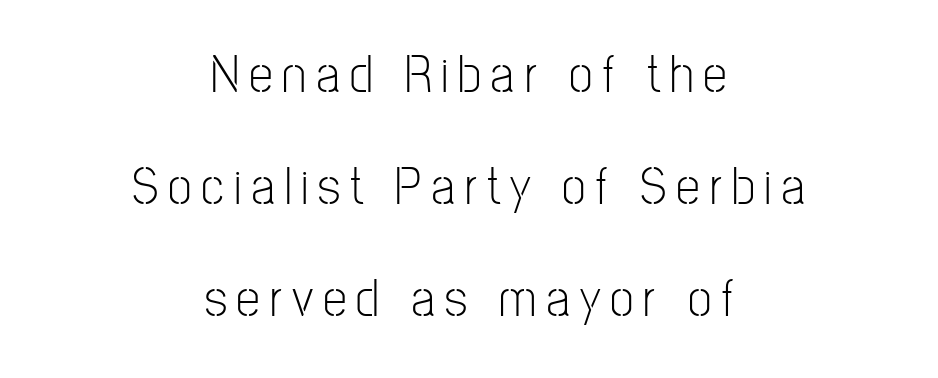
The passage shown stacks its lines with a broad gap. This rendering features lettering with no underline. Here the designer chose a conventional face with non-uniform glyph widths. The letters carry no serifs — their stems end cleanly without finishing strokes.
